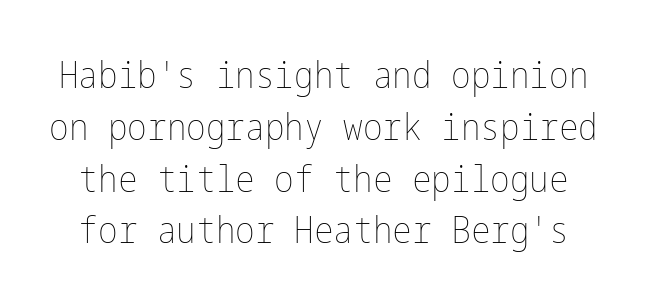
Quick note: interline space is typical. Notice how the stems are strictly vertical — no italics here. The passage shown is not bold in any degree. The glyphs are unaccompanied by any horizontal stroke below them.
